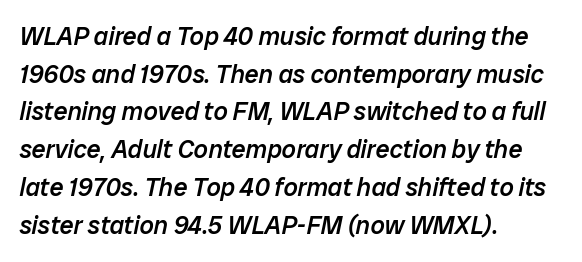
The image shows 25 px text type, italic (leaning right); set left-aligned, normal line spacing (1.51x), normal letter spacing, not underlined.
